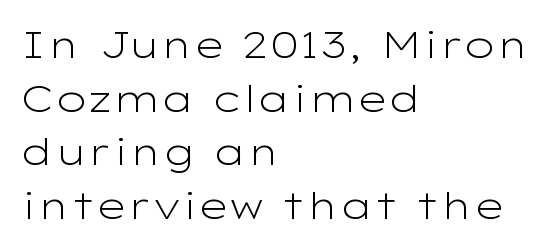
The image shows 38 px light, wide sans-serif type, upright; set left-aligned, normal line spacing (1.41x), normal letter spacing, not underlined; low stroke contrast and a medium x-height.
